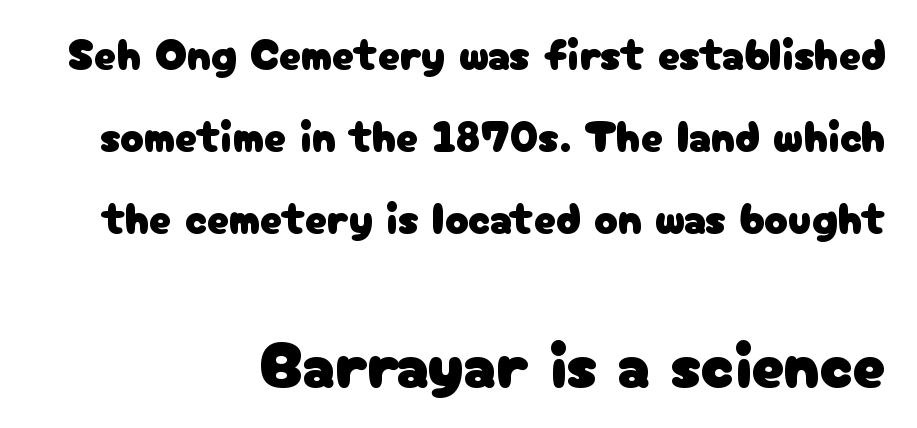
Examine the stroke ends and you'll find no serifs. The face used here is proportionally spaced, like ordinary book or web type. No italicization has been applied; the sample stays upright. Scale increases going downward across the two blocks.
